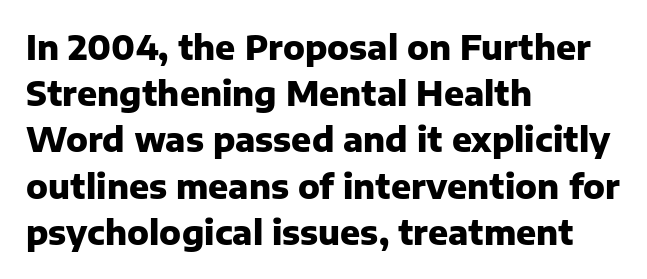
Q: Is the text bold? A: Yes.
Q: Is the text italic (slanted)? A: No, it is upright.
Q: Is the typeface a serif or a sans-serif typeface? A: Sans-serif.
Q: Is the text underlined? A: No.
Q: How is the paragraph aligned? A: Left-aligned.
Q: Is the spacing between letters normal or unusually wide? A: Normal.
Q: Is the spacing between lines tight, normal or loose? A: Normal.
Q: Width (condensed, normal, or wide)? A: Normal.
Q: Stroke contrast? A: Low.
Q: x-height? A: Medium.
Q: Monospaced? A: No.
